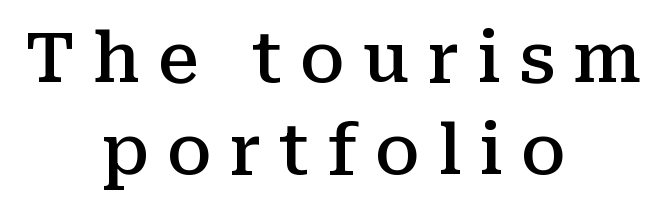
Q: Is the text bold? A: Semi-bold.
Q: Is the text italic (slanted)? A: No, it is upright.
Q: Is the typeface a serif or a sans-serif typeface? A: Serif.
Q: Is the text underlined? A: No.
Q: How is the paragraph aligned? A: Centered.
Q: Is the spacing between letters normal or unusually wide? A: Unusually wide.
Q: Is the spacing between lines tight, normal or loose? A: Normal.
Q: Width (condensed, normal, or wide)? A: Normal.
Q: Stroke contrast? A: Medium.
Q: x-height? A: Medium.
Q: Monospaced? A: No.
